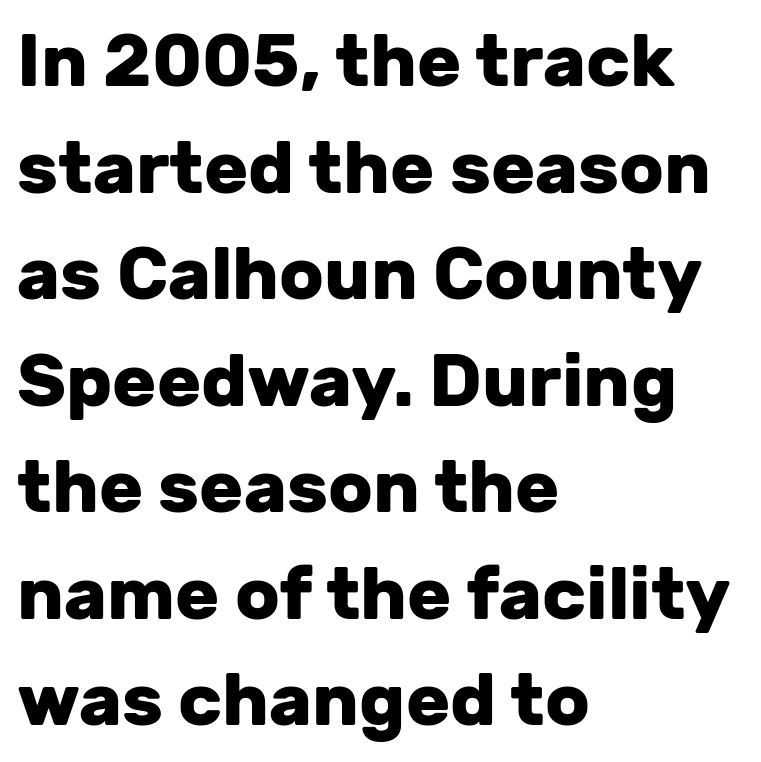
Honestly, the row spacing looks completely unremarkable. This sample has the flowing, uneven cadence of proportional lettering. This is heavy type, rendered in bold. The lettering holds an erect, upright posture throughout. A typesetter would label this face a sans. Nothing unusual about the tracking: characters are spaced as the font intends.
